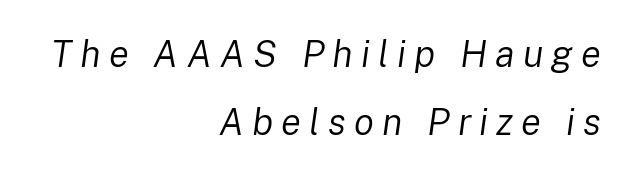
Italic: yes, the glyphs are oblique. Summary of weight: not heavy and not bold. Is the block centered? No — it sits flush against the right margin. This rendering widens character spacing well past its baseline value. Character widths vary here, with narrow letters taking less room than wide ones. Quick note: underline off.
